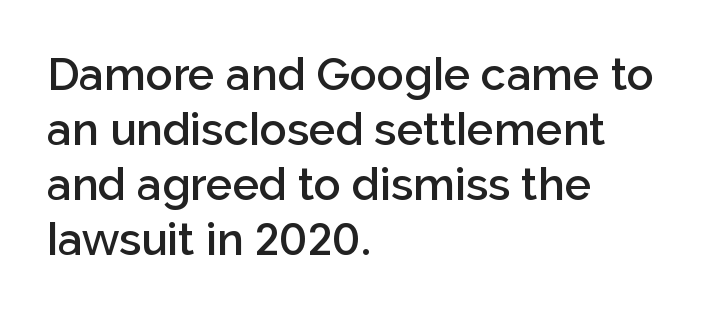
{"serif": "no", "italic": "no", "bold": "semi", "weight": "semibold", "width": "normal", "stroke_contrast": "low", "x_height": "medium", "monospaced": "no", "underline": "no", "align": "left", "line_spacing_ratio": 1.22, "letter_spacing": "normal", "letter_spacing_em": 0.0, "glyph_px": 45}
